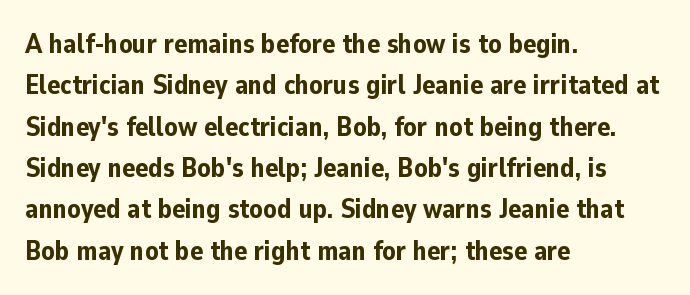
Q: Is the text bold? A: Yes.
Q: Is the text italic (slanted)? A: No, it is upright.
Q: Is the text underlined? A: No.
Q: How is the paragraph aligned? A: Left-aligned.
Q: Is the spacing between letters normal or unusually wide? A: Normal.
Q: Is the spacing between lines tight, normal or loose? A: Normal.
